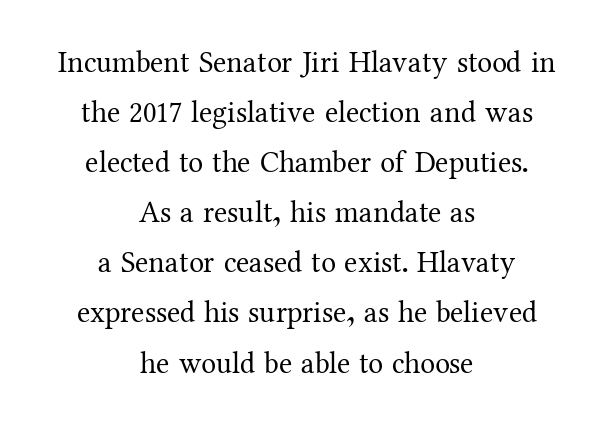
Rows of type keep a routine distance in the vertical direction. Think of a printed novel: that variable character pitch is what you see here. The letters stand upright; this is a roman face. Each line is balanced around a shared central axis. These lines keep a tight, regular rhythm from letter to letter. Ink coverage per letter is moderate at most.
